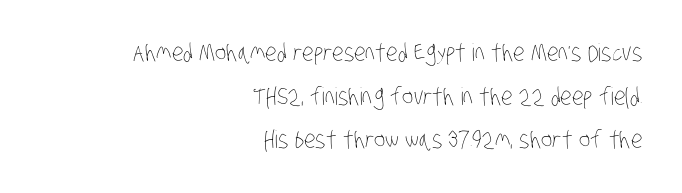
These lines stack with their right ends in a neat column. Lines of text with bare space underneath. Each stroke keeps to a modest, everyday thickness or less. This rendering leaves character spacing at its baseline value.
